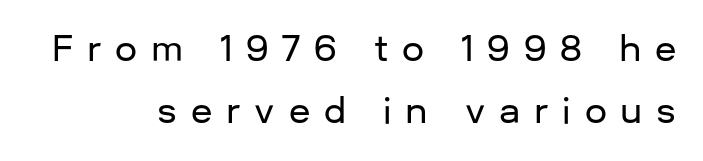
{"serif": "no", "italic": "no", "width": "normal", "stroke_contrast": "low", "x_height": "medium", "monospaced": "no", "underline": "no", "align": "right", "line_spacing_ratio": 1.77, "letter_spacing": "wide", "letter_spacing_em": 0.39, "glyph_px": 35}
